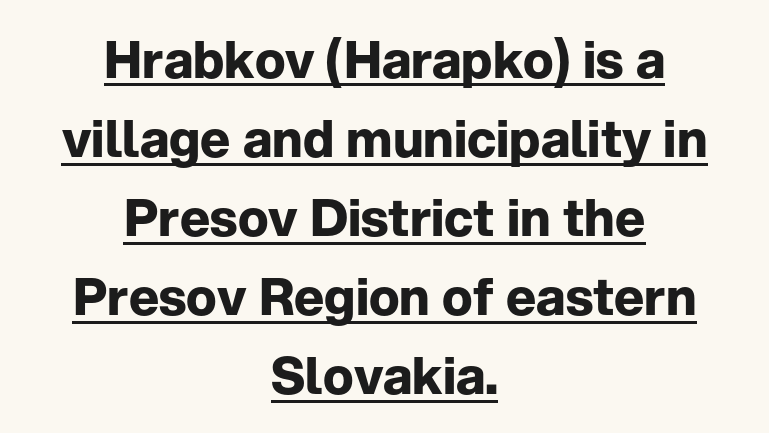
Unlike italic type, these characters show no tilt at all. Here the designer chose a conventional face with non-uniform glyph widths. Evenly set lines give the paragraph a standard silhouette. I'd describe the lettering as bold — thick and assertive. In CSS terms this would be text-align: center.
